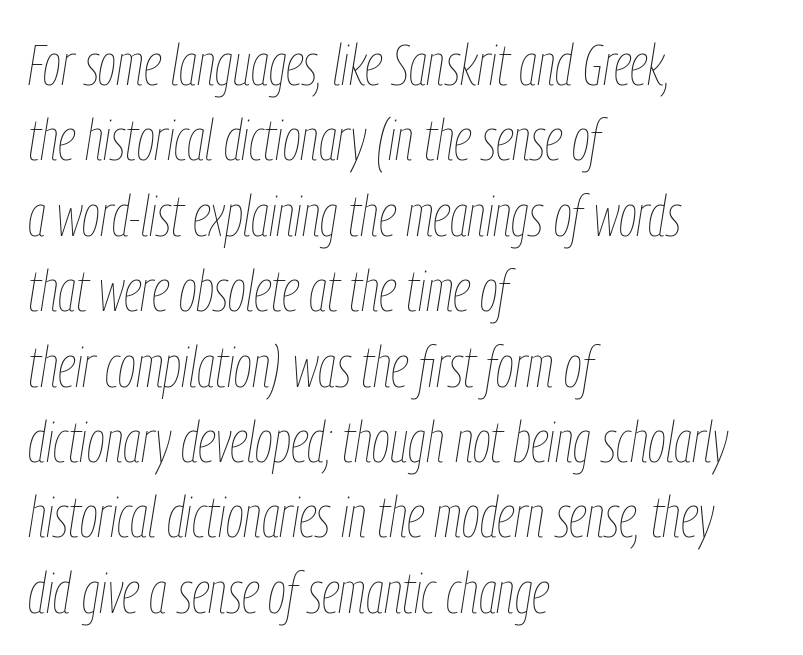
You could not count columns in this text — the font is proportionally spaced. This rendering leaves character spacing at its baseline value. Line beginnings align vertically; line endings do not. Compared with a typical body face, this is equally light or lighter still. Evenly set lines give the paragraph a standard silhouette.
